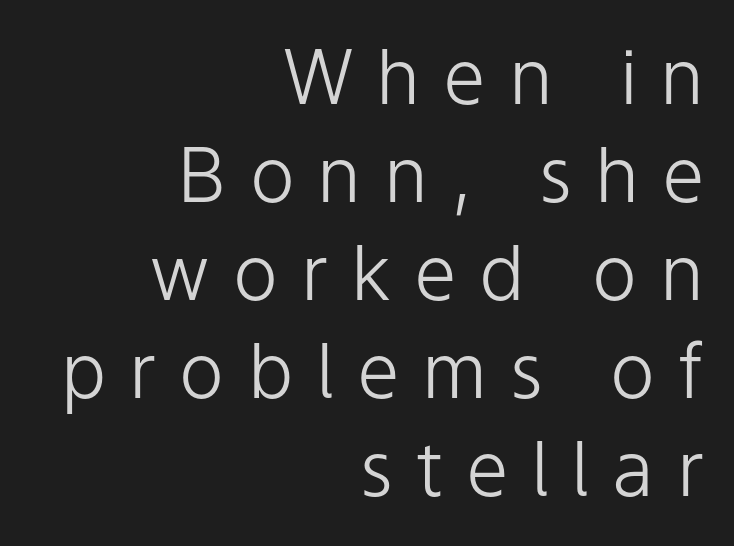
Each word looks stretched out because of the extra space between its letters. The vertical gap from one line to the next is medium. Vertical strokes here are truly vertical. Does the type have serifs? No, each stem ends abruptly.
